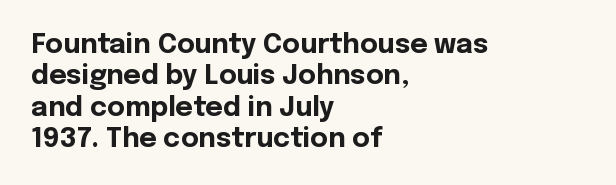
{"italic": "no", "bold": "yes", "underline": "no", "align": "left", "line_spacing_ratio": 1.16, "letter_spacing": "normal", "letter_spacing_em": 0.0, "glyph_px": 27}
